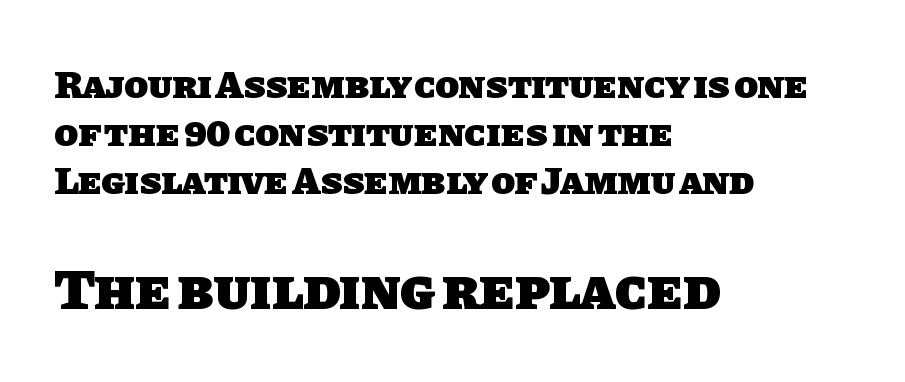
The image shows 58 px heavy sans-serif type; set left-aligned, line spacing 1.23x, normal letter spacing, not underlined; the second (bottom) block is 1.49x larger; low stroke contrast and a large x-height.
